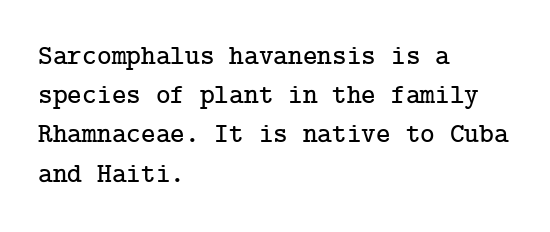
The image shows 28 px serif type, upright; set left-aligned, normal line spacing (1.4x), normal letter spacing, not underlined; low stroke contrast and a medium x-height.
